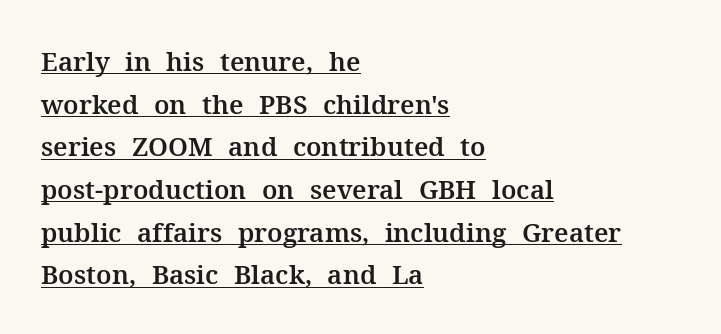
{"italic": "no", "underline": "yes", "align": "left", "line_spacing": "normal", "line_spacing_ratio": 1.64, "letter_spacing": "normal", "letter_spacing_em": 0.0, "glyph_px": 26}
